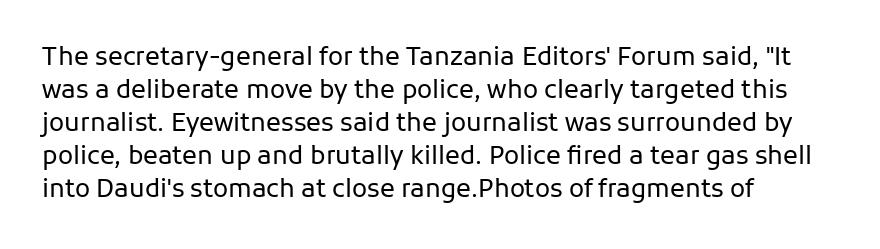
The image shows 25 px text type, upright; set left-aligned, normal line spacing (1.32x), normal letter spacing, not underlined.
